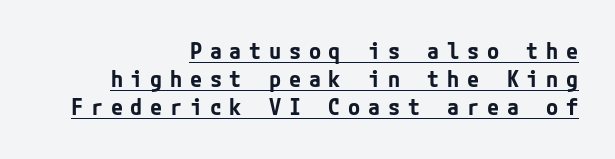
Q: Is the text bold? A: Yes.
Q: Is the text italic (slanted)? A: No, it is upright.
Q: Is the text underlined? A: Yes.
Q: How is the paragraph aligned? A: Right-aligned.
Q: Is the spacing between letters normal or unusually wide? A: Unusually wide.
Q: Is the spacing between lines tight, normal or loose? A: Normal.
